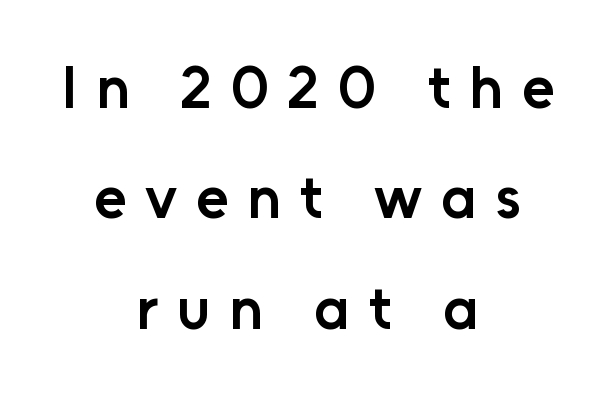
Q: Is the text bold? A: Semi-bold.
Q: Is the text italic (slanted)? A: No, it is upright.
Q: Is the typeface a serif or a sans-serif typeface? A: Sans-serif.
Q: Is the text underlined? A: No.
Q: How is the paragraph aligned? A: Centered.
Q: Is the spacing between letters normal or unusually wide? A: Unusually wide.
Q: Width (condensed, normal, or wide)? A: Normal.
Q: Stroke contrast? A: Low.
Q: x-height? A: Medium.
Q: Monospaced? A: No.
